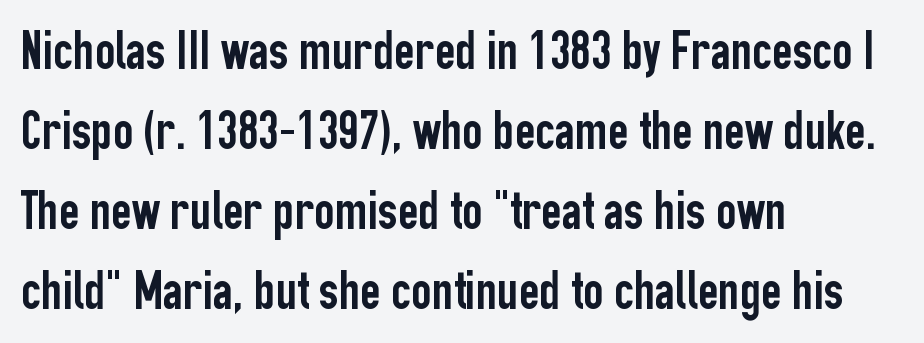
{"serif": "no", "italic": "no", "width": "condensed", "stroke_contrast": "low", "x_height": "medium", "monospaced": "no", "underline": "no", "align": "left", "line_spacing": "normal", "line_spacing_ratio": 1.43, "letter_spacing": "normal", "letter_spacing_em": 0.0, "glyph_px": 56}
